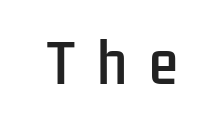
Q: Is the text italic (slanted)? A: No, it is upright.
Q: Is the typeface a serif or a sans-serif typeface? A: Sans-serif.
Q: Is the text underlined? A: No.
Q: Is the spacing between letters normal or unusually wide? A: Unusually wide.
Q: Width (condensed, normal, or wide)? A: Condensed.
Q: Stroke contrast? A: Low.
Q: x-height? A: Medium.
Q: Monospaced? A: No.
